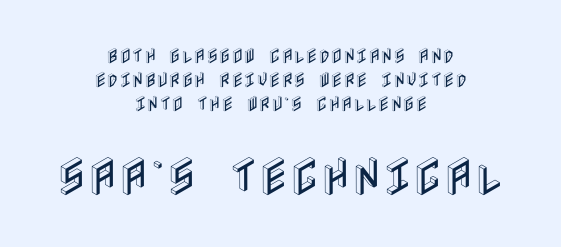
The lines sit at an ordinary, default distance from one another. Each line is balanced around a shared central axis. Is the lower block the larger one? Yes — the lower block carries the bigger type. Italic? Not at all — the glyphs are vertical. Look at the tracking — it's just the regular setting, nothing added.
